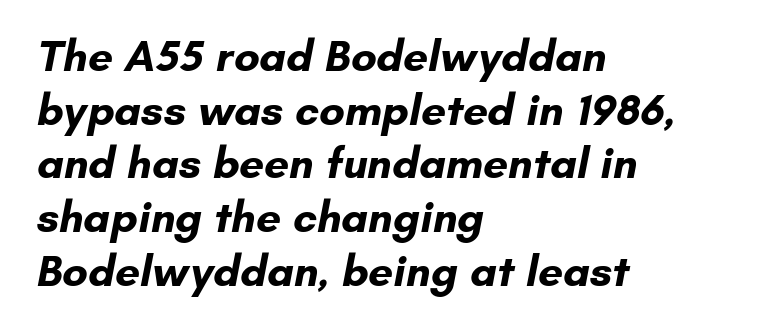
Q: Is the text bold? A: Yes.
Q: Is the typeface a serif or a sans-serif typeface? A: Sans-serif.
Q: Is the text underlined? A: No.
Q: How is the paragraph aligned? A: Left-aligned.
Q: Is the spacing between letters normal or unusually wide? A: Normal.
Q: Width (condensed, normal, or wide)? A: Normal.
Q: Stroke contrast? A: Low.
Q: x-height? A: Small.
Q: Monospaced? A: No.
